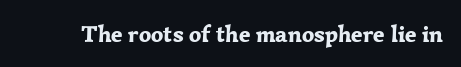
Q: Is the text bold? A: Yes.
Q: Is the text italic (slanted)? A: No, it is upright.
Q: Is the text underlined? A: No.
Q: Is the spacing between letters normal or unusually wide? A: Normal.
